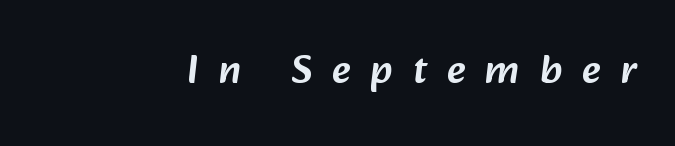
{"serif": "no", "width": "normal", "stroke_contrast": "low", "x_height": "medium", "monospaced": "no", "underline": "no", "letter_spacing": "wide", "letter_spacing_em": 0.49, "glyph_px": 41}
